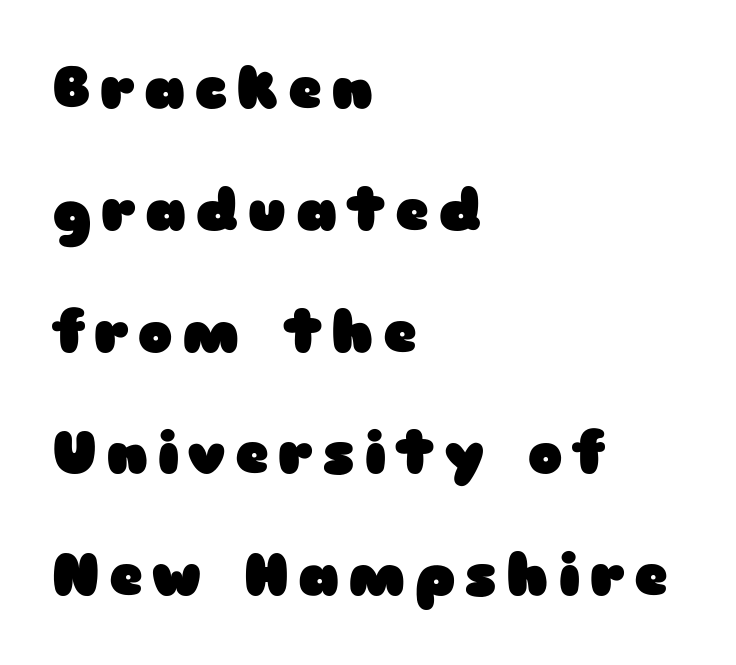
Words float on clear page, feet unadorned. The rendering uses a large line-height, opening up the rows. The font's upright variant was chosen for this text. Are there feet on the stems? There aren't — it's a sans. This is heavy type, rendered in bold.
